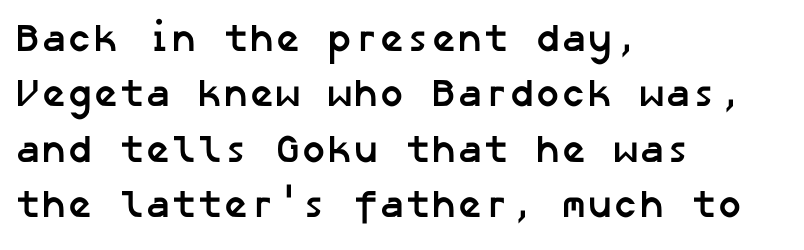
Q: Is the text bold? A: Yes.
Q: Is the typeface a serif or a sans-serif typeface? A: Sans-serif.
Q: Is the text underlined? A: No.
Q: How is the paragraph aligned? A: Left-aligned.
Q: Is the spacing between letters normal or unusually wide? A: Normal.
Q: Is the spacing between lines tight, normal or loose? A: Normal.
Q: Width (condensed, normal, or wide)? A: Normal.
Q: Stroke contrast? A: Low.
Q: x-height? A: Medium.
